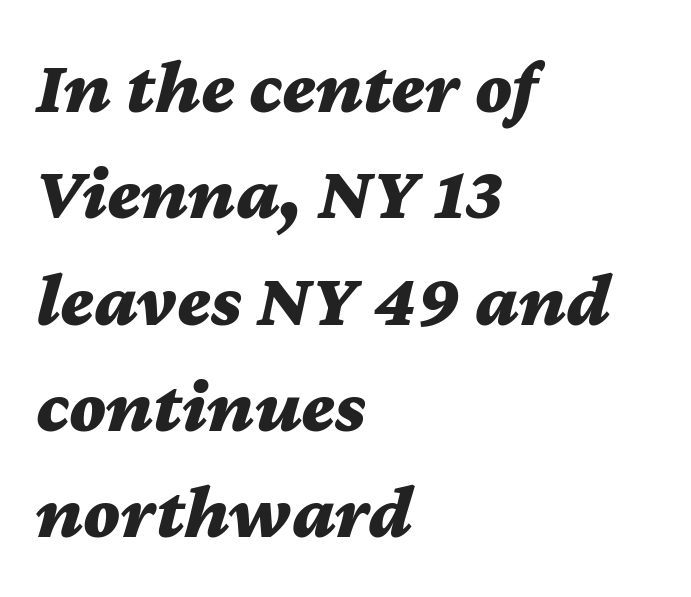
Q: Is the text bold? A: Yes.
Q: Is the text italic (slanted)? A: Yes, it leans right by about 12 degrees.
Q: Is the text underlined? A: No.
Q: How is the paragraph aligned? A: Left-aligned.
Q: Is the spacing between letters normal or unusually wide? A: Normal.
Q: Is the spacing between lines tight, normal or loose? A: Normal.
Q: Width (condensed, normal, or wide)? A: Wide.
Q: Stroke contrast? A: Medium.
Q: x-height? A: Medium.
Q: Monospaced? A: No.
